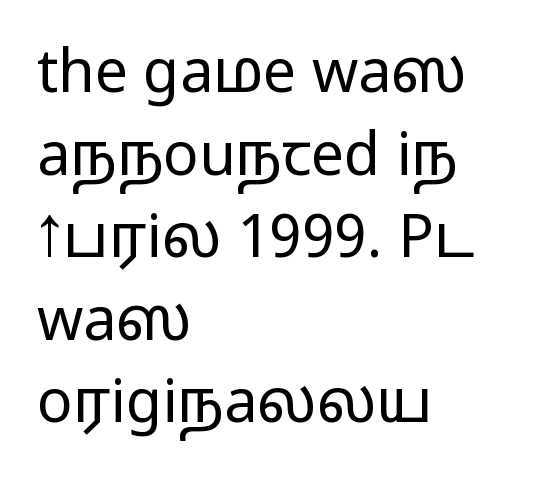
The space between consecutive lines is moderate. What stands out about the letter spacing? Nothing — it is the standard amount. Character widths vary here, with narrow letters taking less room than wide ones. Observe the absence of serifs on each vertical stroke in this sample.
